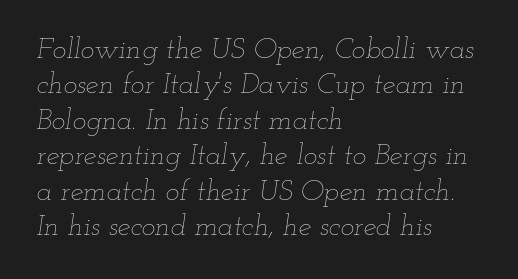
The image shows 29 px thin, wide type, italic (leaning right); set left-aligned, line spacing 1.22x, normal letter spacing, not underlined; low stroke contrast and a small x-height.
